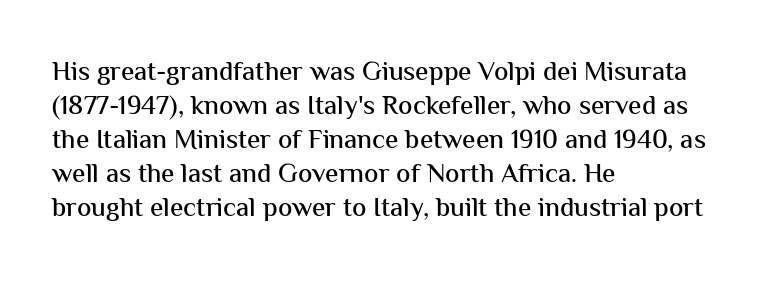
{"italic": "no", "underline": "no", "align": "left", "line_spacing": "normal", "line_spacing_ratio": 1.26, "letter_spacing": "normal", "letter_spacing_em": 0.0, "glyph_px": 27}
